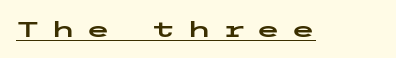
The image shows 22 px text type, upright; set unusually wide letter spacing (+0.49 em), underlined.
